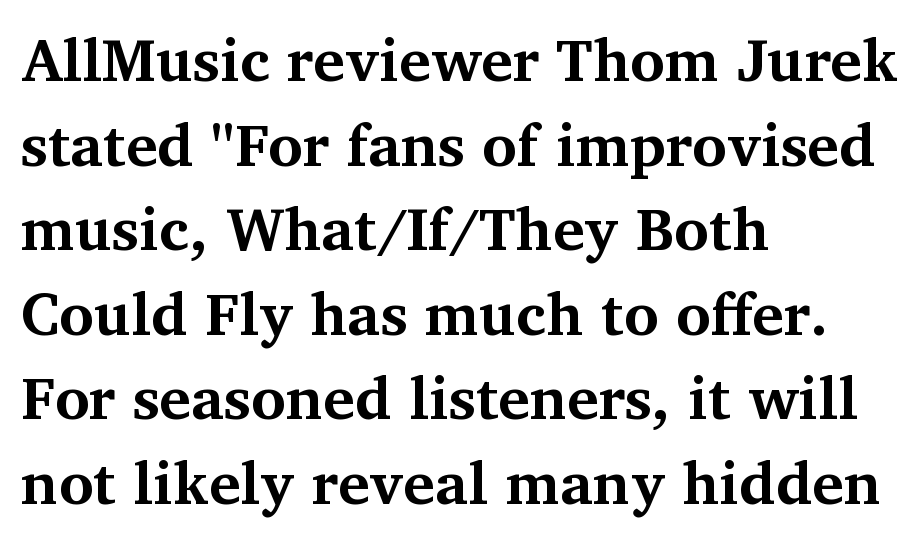
{"serif": "yes", "italic": "no", "bold": "yes", "weight": "bold", "width": "normal", "stroke_contrast": "medium", "x_height": "medium", "monospaced": "no", "underline": "no", "align": "left", "line_spacing": "normal", "line_spacing_ratio": 1.41, "letter_spacing": "normal", "letter_spacing_em": 0.0, "glyph_px": 60}
